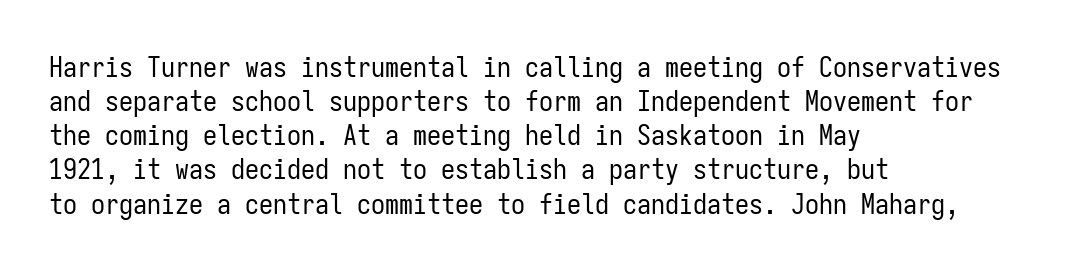
Q: Is the text bold? A: No.
Q: Is the text italic (slanted)? A: No, it is upright.
Q: Is the typeface a serif or a sans-serif typeface? A: Sans-serif.
Q: Is the text underlined? A: No.
Q: How is the paragraph aligned? A: Left-aligned.
Q: Is the spacing between letters normal or unusually wide? A: Normal.
Q: Width (condensed, normal, or wide)? A: Condensed.
Q: Stroke contrast? A: Low.
Q: x-height? A: Medium.
Q: Monospaced? A: Yes.
